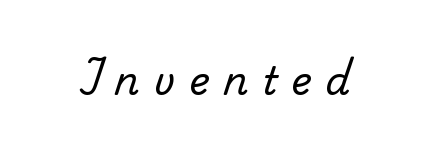
The image shows 39 px regular-weight serif type; set unusually wide letter spacing (+0.35 em), not underlined; low stroke contrast and a small x-height.
